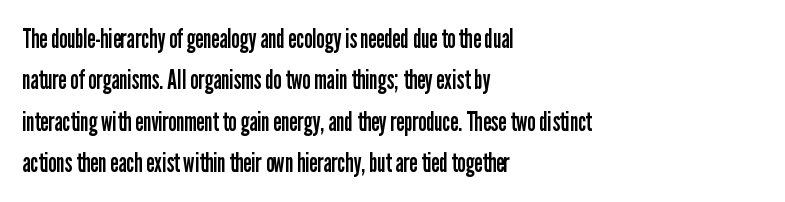
Q: Is the text bold? A: No.
Q: Is the text italic (slanted)? A: No, it is upright.
Q: Is the text underlined? A: No.
Q: How is the paragraph aligned? A: Left-aligned.
Q: Is the spacing between letters normal or unusually wide? A: Normal.
Q: Is the spacing between lines tight, normal or loose? A: Normal.
